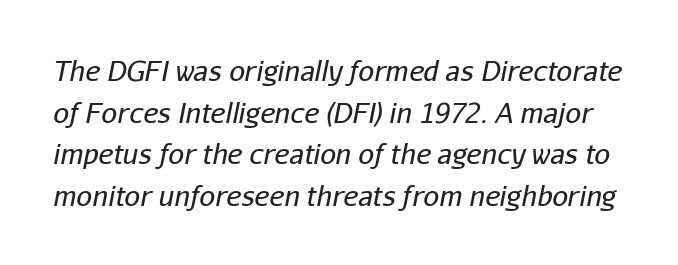
The image shows 28 px regular-weight type, italic (leaning right); set normal line spacing (1.49x), normal letter spacing, not underlined; low stroke contrast and a medium x-height.
